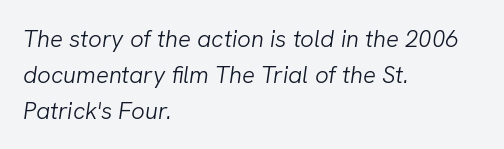
A typesetter would mark this as italic. Leading matches the norm, producing a regular column. Letters have the restrained weight of plain body copy at most. Words appear dense and cohesive because spacing is normal. The words here are not underlined.
